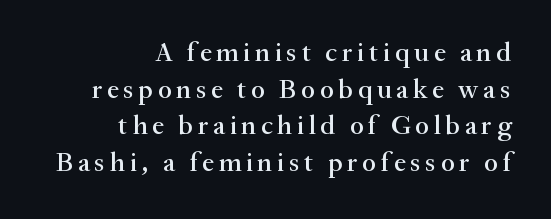
{"italic": "no", "underline": "no", "align": "right", "line_spacing": "normal", "line_spacing_ratio": 1.36, "glyph_px": 27}
